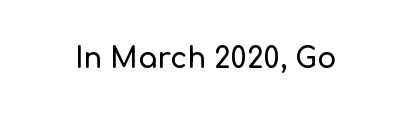
The image shows 28 px sans-serif type, upright; set normal letter spacing, not underlined; low stroke contrast and a medium x-height.
